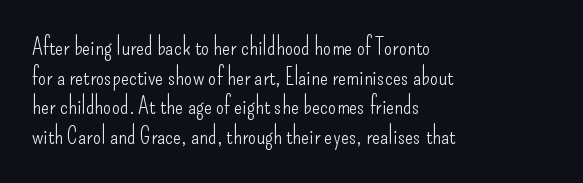
Words appear dense and cohesive because spacing is normal. Stem width sits at or under what a default text font uses. Honestly, there is no underline to notice here at all. The lettering stays uniformly vertical, giving the passage a roman look.
